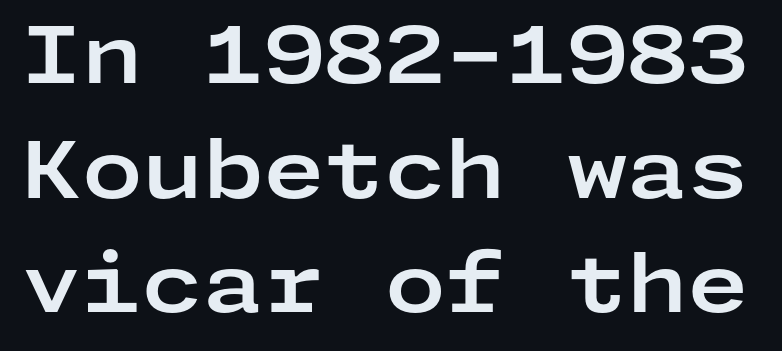
Italic? Not at all — the glyphs are vertical. Whoever set this chose a conventional vertical rhythm. No extra tracking has been applied to these lines. Set as a true bold cut, around the 700 mark. A clean baseline with only descenders dipping below it. Note: no serifs on the glyphs.
